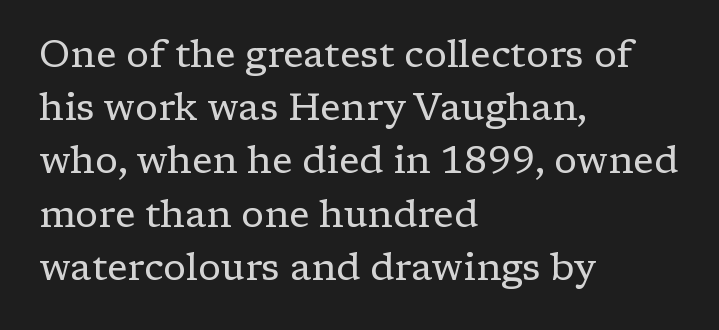
The image shows 38 px regular-weight serif type, upright; set left-aligned, normal line spacing (1.4x), normal letter spacing, not underlined; low stroke contrast and a medium x-height.
